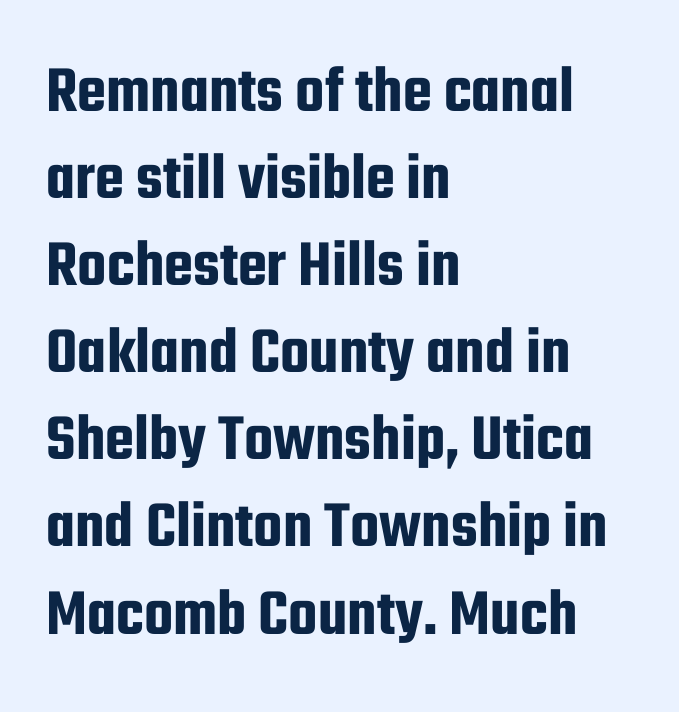
{"serif": "no", "italic": "no", "width": "condensed", "stroke_contrast": "low", "x_height": "medium", "monospaced": "no", "underline": "no", "align": "left", "line_spacing": "normal", "line_spacing_ratio": 1.3, "letter_spacing": "normal", "letter_spacing_em": 0.0, "glyph_px": 67}
